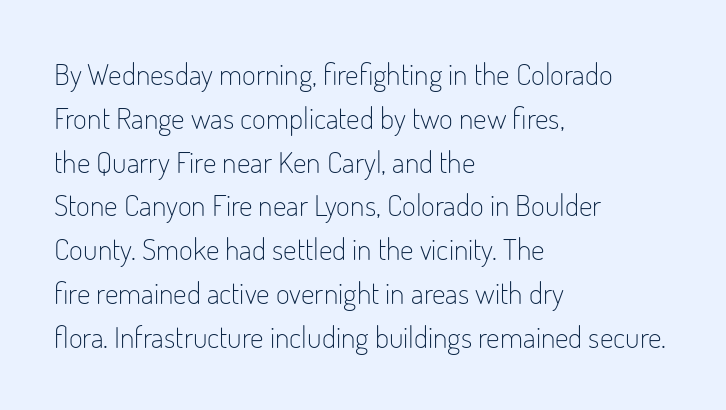
{"serif": "no", "italic": "no", "bold": "no", "weight": "light", "width": "condensed", "stroke_contrast": "low", "x_height": "small", "monospaced": "no", "underline": "no", "align": "left", "line_spacing": "normal", "line_spacing_ratio": 1.46, "letter_spacing": "normal", "letter_spacing_em": 0.0, "glyph_px": 30}
